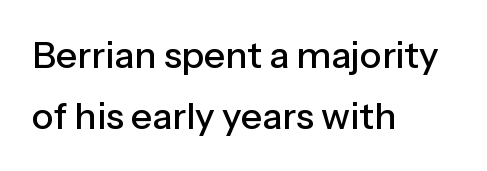
Q: Is the text italic (slanted)? A: No, it is upright.
Q: Is the typeface a serif or a sans-serif typeface? A: Sans-serif.
Q: Is the text underlined? A: No.
Q: How is the paragraph aligned? A: Left-aligned.
Q: Is the spacing between letters normal or unusually wide? A: Normal.
Q: Is the spacing between lines tight, normal or loose? A: Normal.
Q: Width (condensed, normal, or wide)? A: Normal.
Q: Stroke contrast? A: Low.
Q: x-height? A: Medium.
Q: Monospaced? A: No.
